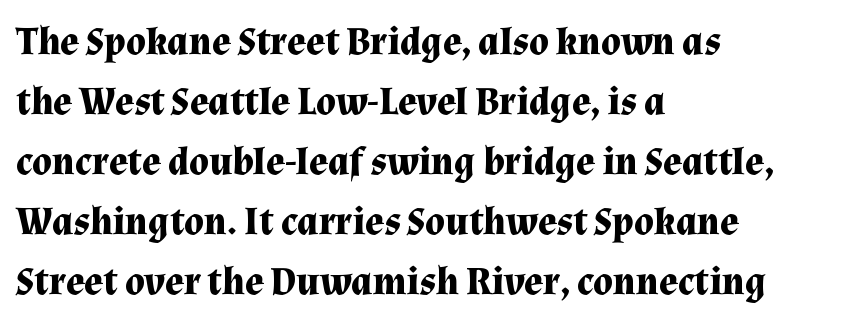
The image shows 39 px bold serif type, upright; set left-aligned, normal line spacing (1.54x), normal letter spacing, not underlined; medium stroke contrast and a medium x-height.
